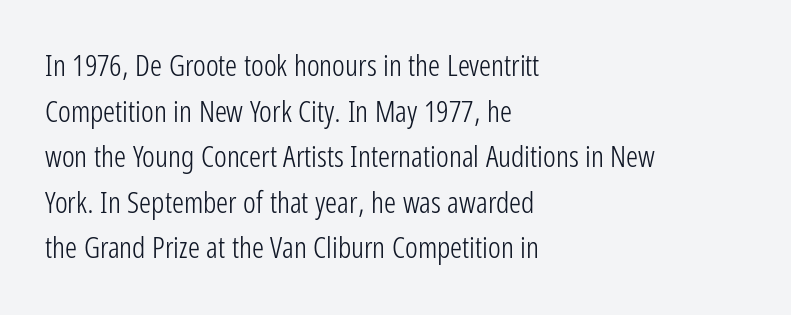
Character widths vary here, with narrow letters taking less room than wide ones. In terms of letterspacing, this is plain default setting. This is not heavy type; no bold has been used. The paragraph shown leans on its left margin. A typesetter would call this leading conventional body-copy spacing.
